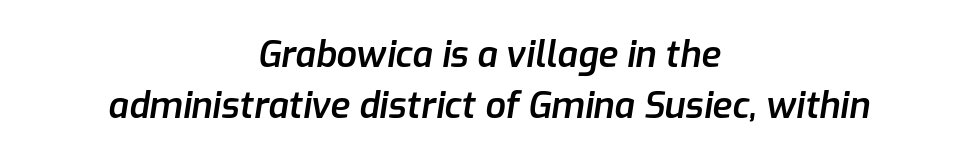
Q: Is the text bold? A: Semi-bold.
Q: Is the text italic (slanted)? A: Yes, it leans right by about 9 degrees.
Q: Is the text underlined? A: No.
Q: How is the paragraph aligned? A: Centered.
Q: Is the spacing between letters normal or unusually wide? A: Normal.
Q: Is the spacing between lines tight, normal or loose? A: Normal.
Q: Width (condensed, normal, or wide)? A: Normal.
Q: Stroke contrast? A: Low.
Q: x-height? A: Medium.
Q: Monospaced? A: No.
